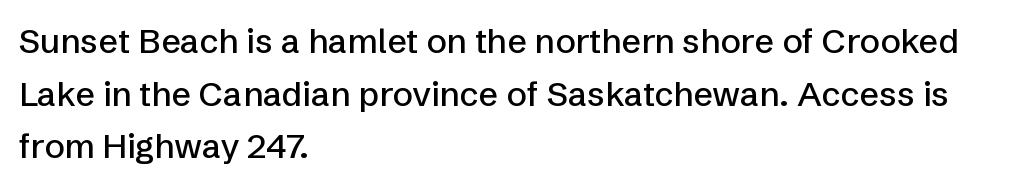
The image shows 34 px sans-serif type, upright; set left-aligned, normal line spacing (1.55x), normal letter spacing, not underlined; low stroke contrast and a medium x-height.
